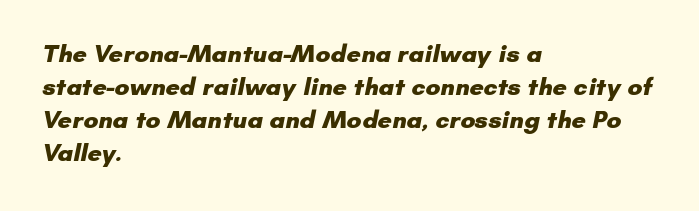
Q: Is the text bold? A: Yes.
Q: Is the text underlined? A: No.
Q: How is the paragraph aligned? A: Left-aligned.
Q: Is the spacing between letters normal or unusually wide? A: Normal.
Q: Is the spacing between lines tight, normal or loose? A: Normal.
